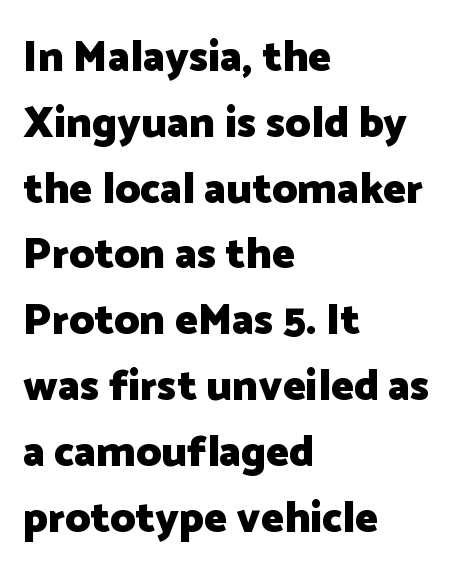
Q: Is the text bold? A: Yes.
Q: Is the text italic (slanted)? A: No, it is upright.
Q: Is the typeface a serif or a sans-serif typeface? A: Sans-serif.
Q: Is the text underlined? A: No.
Q: How is the paragraph aligned? A: Left-aligned.
Q: Is the spacing between letters normal or unusually wide? A: Normal.
Q: Is the spacing between lines tight, normal or loose? A: Normal.
Q: Width (condensed, normal, or wide)? A: Normal.
Q: Stroke contrast? A: Low.
Q: x-height? A: Medium.
Q: Monospaced? A: No.
